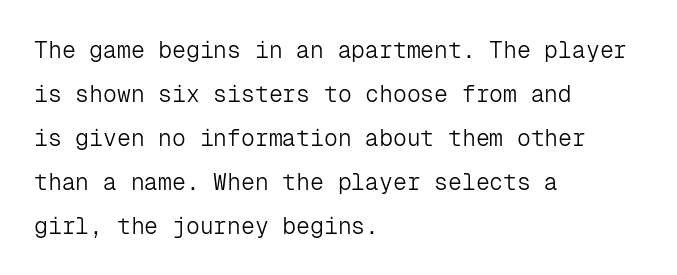
Q: Is the text bold? A: No.
Q: Is the text italic (slanted)? A: No, it is upright.
Q: Is the text underlined? A: No.
Q: How is the paragraph aligned? A: Left-aligned.
Q: Is the spacing between letters normal or unusually wide? A: Normal.
Q: Is the spacing between lines tight, normal or loose? A: Loose.
